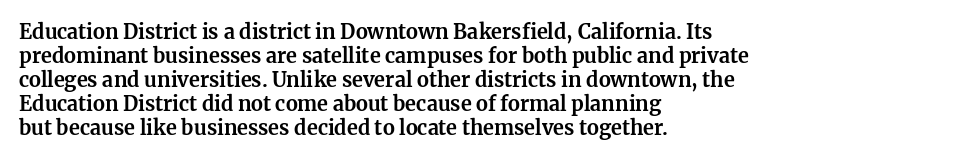
{"italic": "no", "bold": "yes", "underline": "no", "align": "left", "line_spacing_ratio": 1.2, "letter_spacing": "normal", "letter_spacing_em": 0.0, "glyph_px": 20}
